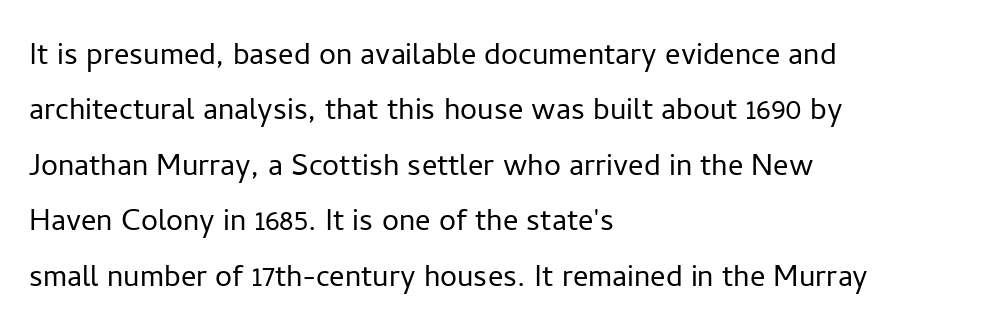
{"serif": "no", "italic": "no", "bold": "no", "weight": "light", "width": "normal", "stroke_contrast": "low", "x_height": "medium", "monospaced": "no", "underline": "no", "align": "left", "line_spacing": "normal", "line_spacing_ratio": 1.46, "letter_spacing": "normal", "letter_spacing_em": 0.0, "glyph_px": 38}
